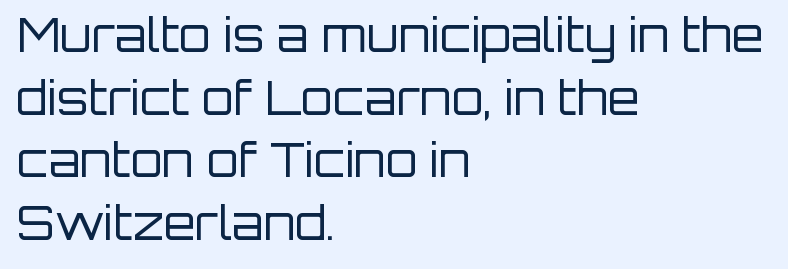
{"serif": "no", "italic": "no", "bold": "no", "weight": "regular", "width": "normal", "stroke_contrast": "low", "x_height": "large", "monospaced": "no", "underline": "no", "align": "left", "line_spacing": "normal", "line_spacing_ratio": 1.36, "letter_spacing": "normal", "letter_spacing_em": 0.0, "glyph_px": 46}
